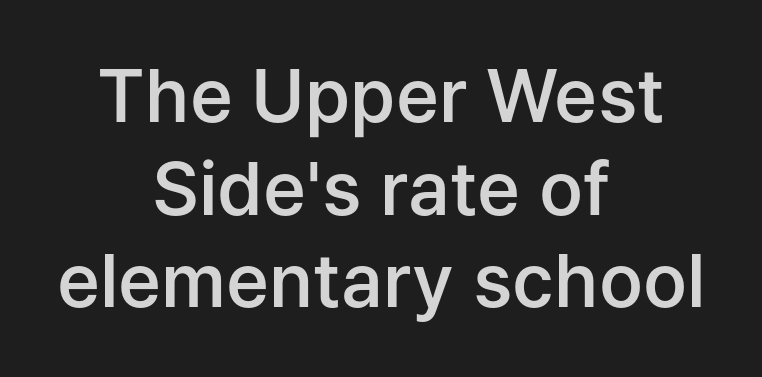
The image shows 73 px semibold sans-serif type, upright; set centered, normal line spacing (1.27x), normal letter spacing, not underlined; low stroke contrast and a medium x-height.
